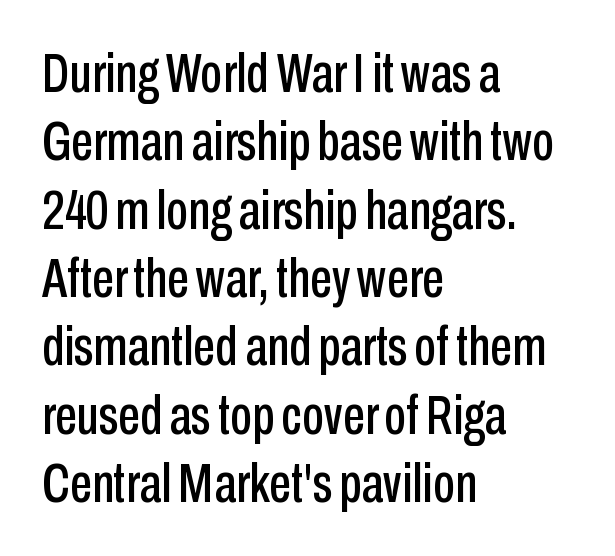
The image shows 56 px condensed sans-serif type, upright; set left-aligned, line spacing 1.22x, normal letter spacing, not underlined; low stroke contrast and a medium x-height.
